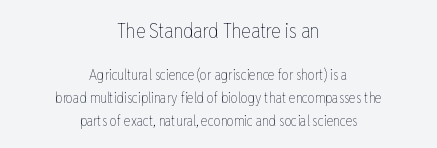
{"italic": "no", "bold": "no", "underline": "no", "align": "center", "line_spacing": "normal", "line_spacing_ratio": 1.62, "letter_spacing": "normal", "letter_spacing_em": 0.0, "larger_block": "first", "size_ratio": 1.43, "glyph_px": 20}
